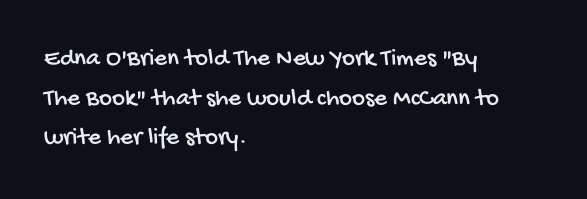
The image shows 25 px text type; set left-aligned, normal line spacing (1.59x), normal letter spacing, not underlined.
